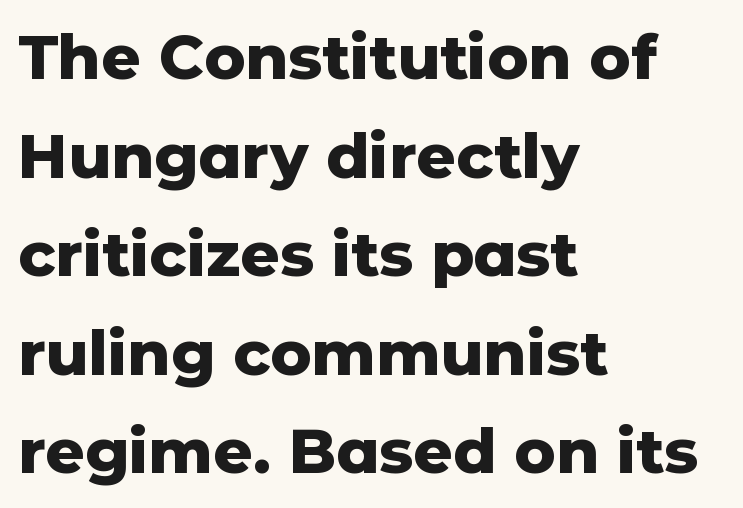
{"serif": "no", "italic": "no", "bold": "yes", "weight": "heavy", "width": "normal", "stroke_contrast": "low", "x_height": "medium", "monospaced": "no", "underline": "no", "align": "left", "line_spacing": "normal", "line_spacing_ratio": 1.59, "letter_spacing": "normal", "letter_spacing_em": 0.0, "glyph_px": 62}
